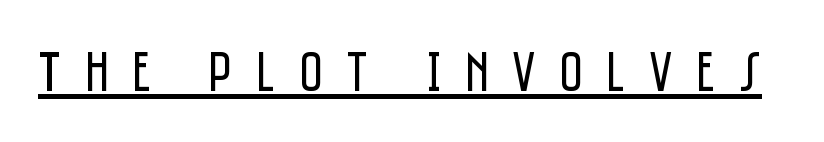
Q: Is the text bold? A: No.
Q: Is the text italic (slanted)? A: No, it is upright.
Q: Is the typeface a serif or a sans-serif typeface? A: Sans-serif.
Q: Is the text underlined? A: Yes.
Q: Is the spacing between letters normal or unusually wide? A: Unusually wide.
Q: Width (condensed, normal, or wide)? A: Condensed.
Q: Stroke contrast? A: Low.
Q: x-height? A: Large.
Q: Monospaced? A: No.
